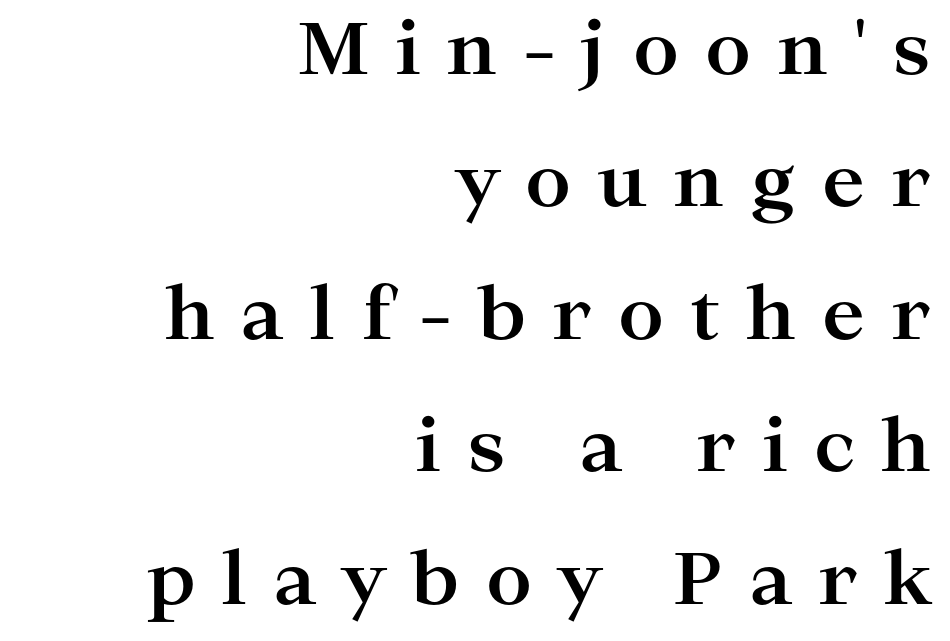
Nobody drew a line under any word here. The face used here is proportionally spaced, like ordinary book or web type. This sample uses an upright cut, with every glyph sitting square on the baseline. How heavy is the stroke? Heavy — this is a bold. Does the copy run flush right? Yes — the right margin is perfectly even.
